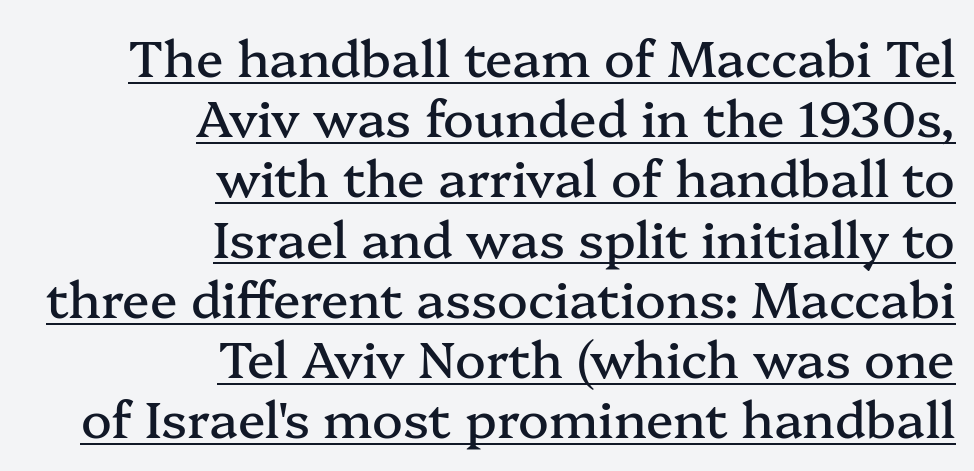
The image shows 51 px serif type, upright; set right-aligned, line spacing 1.18x, normal letter spacing, underlined; medium stroke contrast and a medium x-height.
